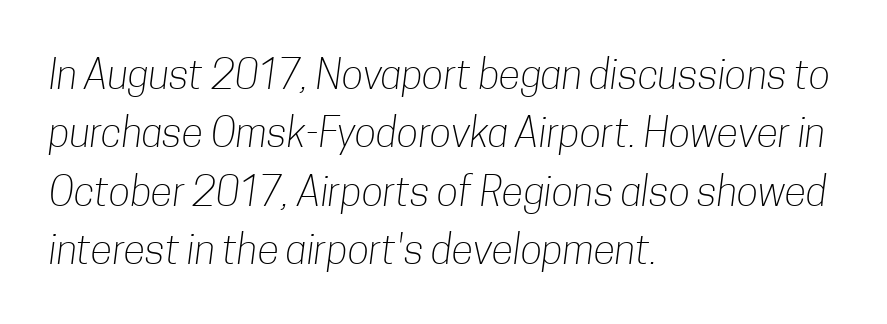
{"serif": "no", "bold": "no", "weight": "light", "width": "condensed", "stroke_contrast": "low", "x_height": "medium", "monospaced": "no", "underline": "no", "align": "left", "line_spacing": "normal", "line_spacing_ratio": 1.46, "letter_spacing": "normal", "letter_spacing_em": 0.0, "glyph_px": 40}
